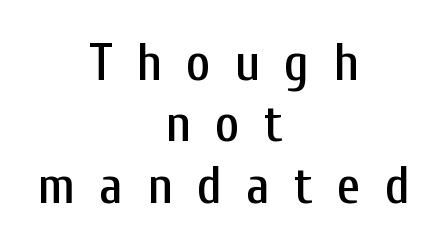
The image shows 53 px condensed sans-serif type, upright; set centered, line spacing 1.16x, unusually wide letter spacing (+0.45 em), not underlined; low stroke contrast and a medium x-height.
